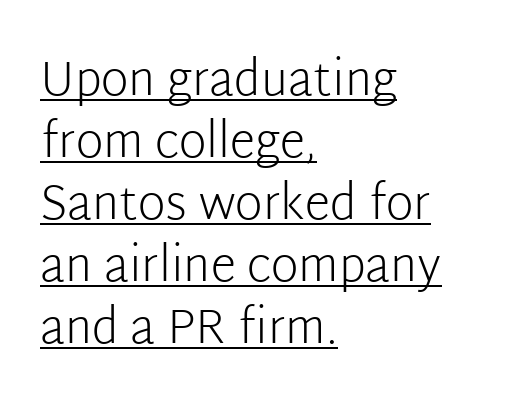
Q: Is the text bold? A: No.
Q: Is the text italic (slanted)? A: No, it is upright.
Q: Is the typeface a serif or a sans-serif typeface? A: Sans-serif.
Q: Is the text underlined? A: Yes.
Q: How is the paragraph aligned? A: Left-aligned.
Q: Is the spacing between letters normal or unusually wide? A: Normal.
Q: Is the spacing between lines tight, normal or loose? A: Normal.
Q: Width (condensed, normal, or wide)? A: Normal.
Q: Stroke contrast? A: Low.
Q: x-height? A: Medium.
Q: Monospaced? A: No.
